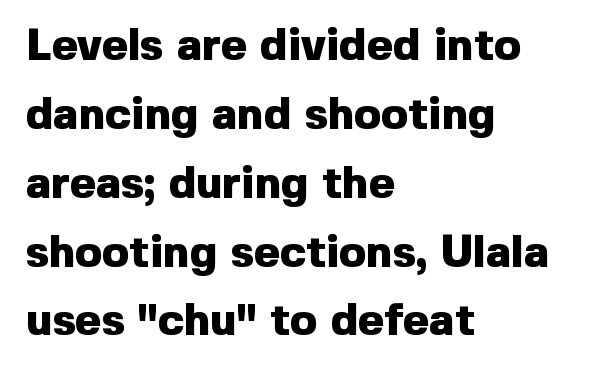
The image shows 45 px heavy sans-serif type, upright; set left-aligned, normal line spacing (1.53x), normal letter spacing, not underlined; a medium x-height.
